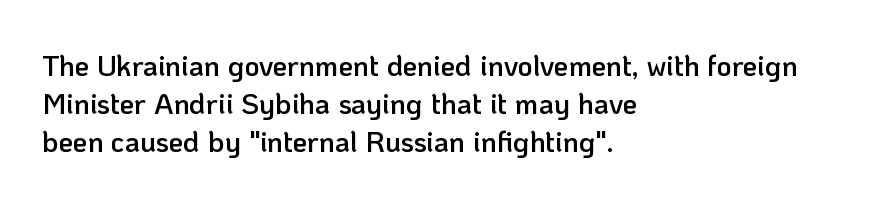
Reading down the column, the eye jumps a familiar distance to each next line. A typesetter would mark this as roman, not italic. If you drew a ruler down the left edge, every line would touch it. A sans-serif font was chosen for this passage. Honestly, the letter spacing is just normal — you wouldn't notice it. The gap between lines stays unmarked.
